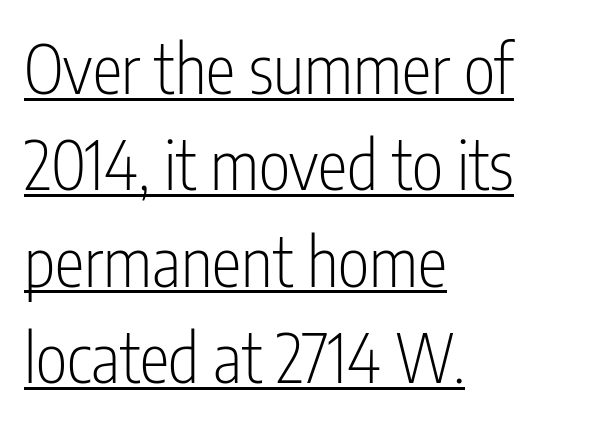
Q: Is the text bold? A: No.
Q: Is the text italic (slanted)? A: No, it is upright.
Q: Is the typeface a serif or a sans-serif typeface? A: Sans-serif.
Q: Is the text underlined? A: Yes.
Q: How is the paragraph aligned? A: Left-aligned.
Q: Is the spacing between letters normal or unusually wide? A: Normal.
Q: Is the spacing between lines tight, normal or loose? A: Normal.
Q: Width (condensed, normal, or wide)? A: Condensed.
Q: Stroke contrast? A: Low.
Q: x-height? A: Medium.
Q: Monospaced? A: No.
